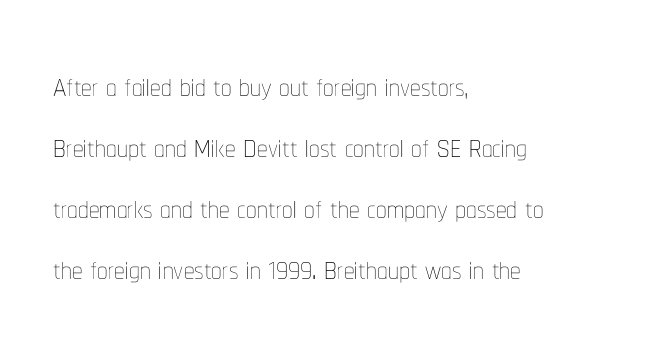
{"italic": "no", "bold": "no", "weight": "thin", "width": "condensed", "stroke_contrast": "low", "x_height": "medium", "monospaced": "no", "underline": "no", "align": "left", "line_spacing": "normal", "line_spacing_ratio": 1.45, "letter_spacing": "normal", "letter_spacing_em": 0.0, "glyph_px": 42}
